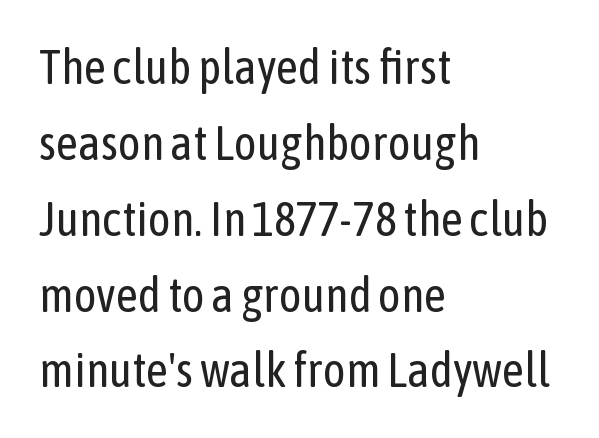
Q: Is the text bold? A: No.
Q: Is the text italic (slanted)? A: No, it is upright.
Q: Is the typeface a serif or a sans-serif typeface? A: Sans-serif.
Q: Is the text underlined? A: No.
Q: How is the paragraph aligned? A: Left-aligned.
Q: Is the spacing between letters normal or unusually wide? A: Normal.
Q: Is the spacing between lines tight, normal or loose? A: Normal.
Q: Width (condensed, normal, or wide)? A: Condensed.
Q: Stroke contrast? A: Low.
Q: x-height? A: Medium.
Q: Monospaced? A: No.
